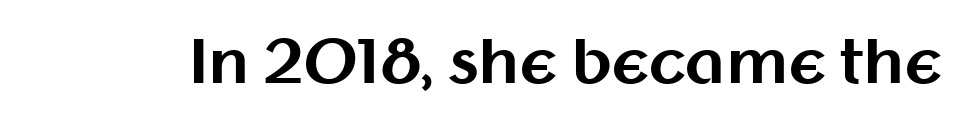
The image shows 60 px bold sans-serif type, upright; set normal letter spacing, not underlined; medium stroke contrast and a medium x-height.
